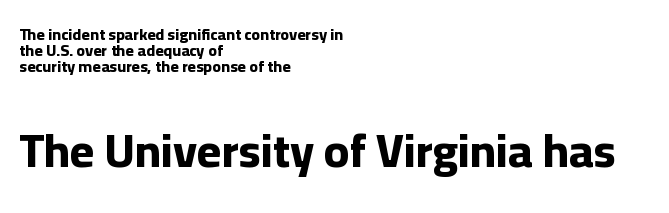
{"serif": "no", "italic": "no", "bold": "yes", "weight": "bold", "width": "normal", "stroke_contrast": "low", "x_height": "medium", "monospaced": "no", "underline": "no", "align": "left", "line_spacing": "tight", "line_spacing_ratio": 1.0, "letter_spacing": "normal", "letter_spacing_em": 0.0, "larger_block": "second", "size_ratio": 2.94, "glyph_px": 47}
